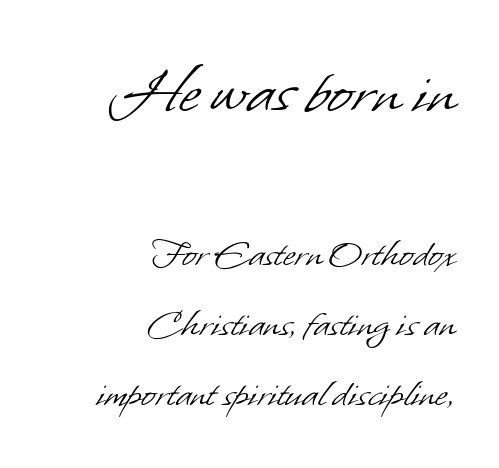
{"serif": "no", "bold": "no", "weight": "light", "width": "normal", "stroke_contrast": "low", "x_height": "small", "monospaced": "no", "underline": "no", "align": "right", "line_spacing": "normal", "line_spacing_ratio": 1.67, "letter_spacing": "normal", "letter_spacing_em": 0.0, "larger_block": "first", "size_ratio": 1.76, "glyph_px": 74}
